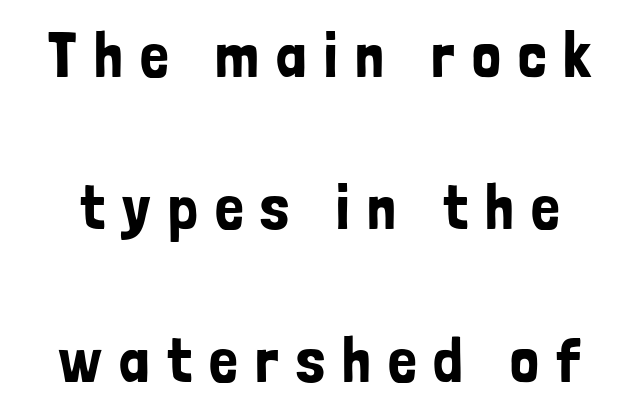
Is there any slant? The stems are plumb. Rule under the text: the space is simply empty. The letters carry no serifs — their stems end cleanly without finishing strokes. Successive baselines arrive slowly, with a big drop between each.
